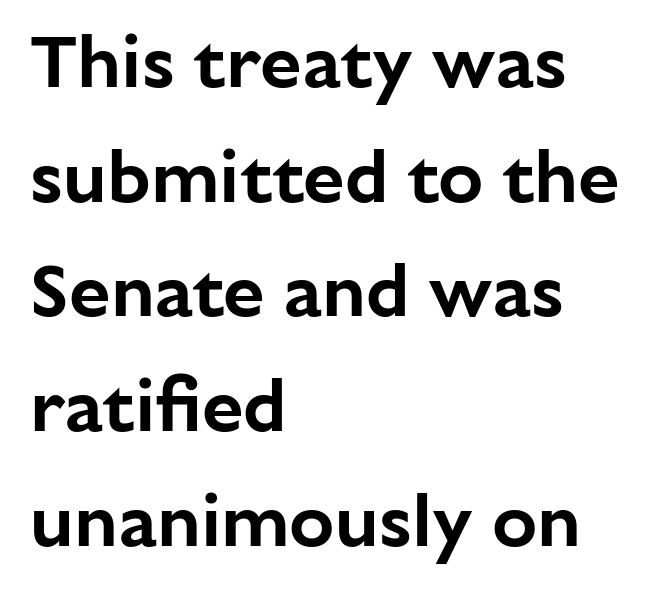
The image shows 75 px sans-serif type, upright; set left-aligned, normal line spacing (1.53x), normal letter spacing, not underlined; low stroke contrast and a medium x-height.
